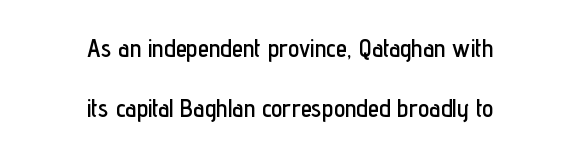
The image shows 25 px text type, upright; set centered, loose line spacing (2.4x), normal letter spacing, not underlined.
